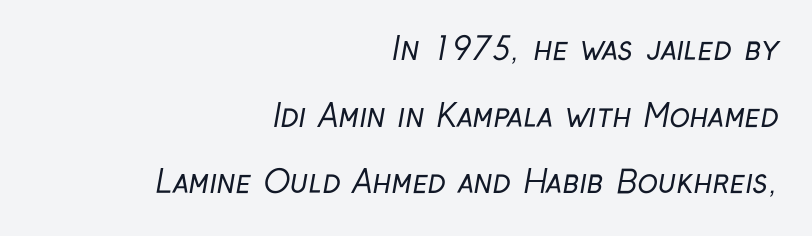
{"serif": "no", "bold": "no", "weight": "regular", "width": "condensed", "stroke_contrast": "low", "x_height": "medium", "monospaced": "no", "underline": "no", "align": "right", "line_spacing": "loose", "line_spacing_ratio": 2.15, "letter_spacing": "normal", "letter_spacing_em": 0.0, "glyph_px": 31}
